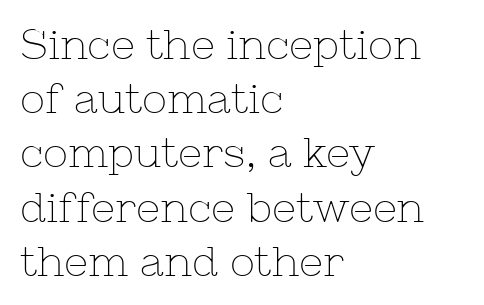
The image shows 42 px thin serif type, upright; set left-aligned, normal line spacing (1.29x), normal letter spacing, not underlined; low stroke contrast and a medium x-height.
